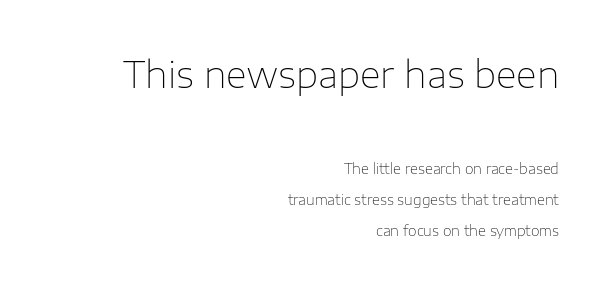
{"serif": "no", "italic": "no", "bold": "no", "weight": "thin", "width": "normal", "stroke_contrast": "low", "x_height": "medium", "monospaced": "no", "underline": "no", "align": "right", "line_spacing": "loose", "line_spacing_ratio": 2.22, "letter_spacing": "normal", "letter_spacing_em": 0.0, "larger_block": "first", "size_ratio": 2.57, "glyph_px": 36}
